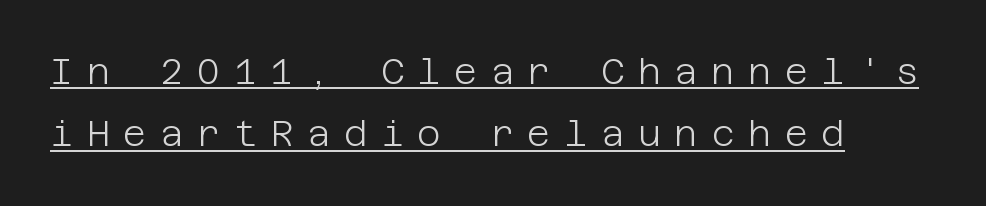
Q: Is the text bold? A: No.
Q: Is the text italic (slanted)? A: No, it is upright.
Q: Is the typeface a serif or a sans-serif typeface? A: Sans-serif.
Q: Is the text underlined? A: Yes.
Q: How is the paragraph aligned? A: Left-aligned.
Q: Is the spacing between letters normal or unusually wide? A: Unusually wide.
Q: Width (condensed, normal, or wide)? A: Normal.
Q: Stroke contrast? A: Low.
Q: x-height? A: Large.
